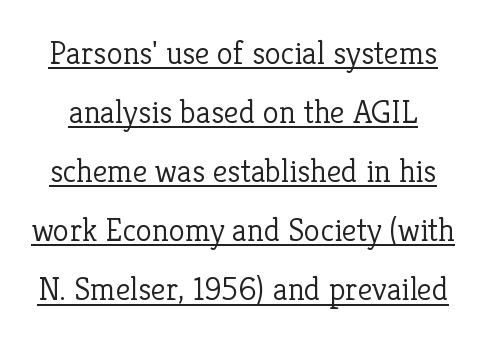
Q: Is the text bold? A: No.
Q: Is the text italic (slanted)? A: No, it is upright.
Q: Is the typeface a serif or a sans-serif typeface? A: Serif.
Q: Is the text underlined? A: Yes.
Q: Is the spacing between letters normal or unusually wide? A: Normal.
Q: Width (condensed, normal, or wide)? A: Normal.
Q: Stroke contrast? A: Low.
Q: x-height? A: Medium.
Q: Monospaced? A: No.
